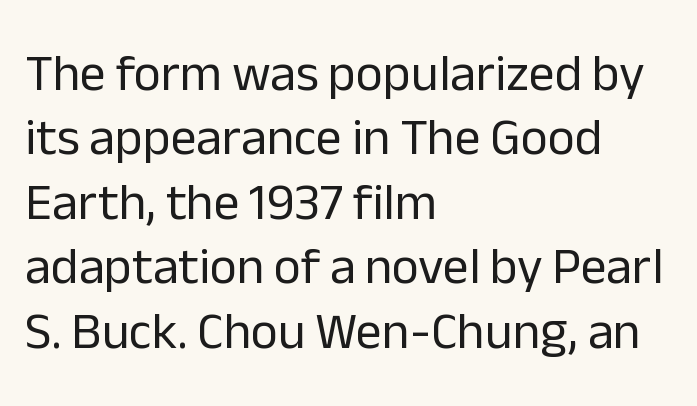
{"serif": "no", "italic": "no", "bold": "no", "weight": "regular", "width": "normal", "stroke_contrast": "low", "x_height": "medium", "monospaced": "no", "underline": "no", "align": "left", "line_spacing_ratio": 1.24, "letter_spacing": "normal", "letter_spacing_em": 0.0, "glyph_px": 52}
